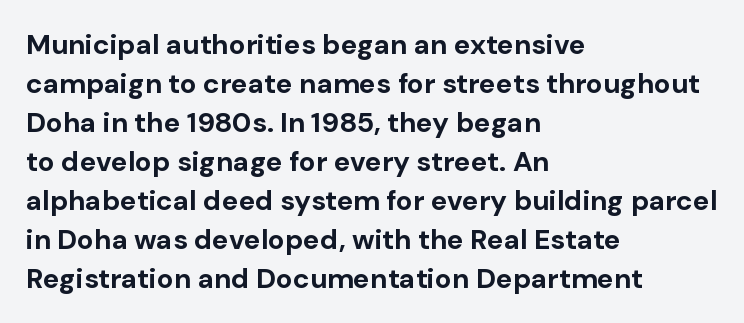
The image shows 28 px bold sans-serif type, upright; set left-aligned, normal line spacing (1.39x), normal letter spacing, not underlined; low stroke contrast and a medium x-height.
